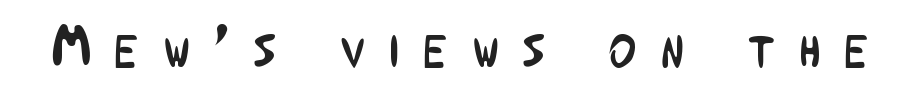
The image shows 58 px regular-weight, condensed sans-serif type, upright; set unusually wide letter spacing (+0.43 em), not underlined; low stroke contrast and a medium x-height.
